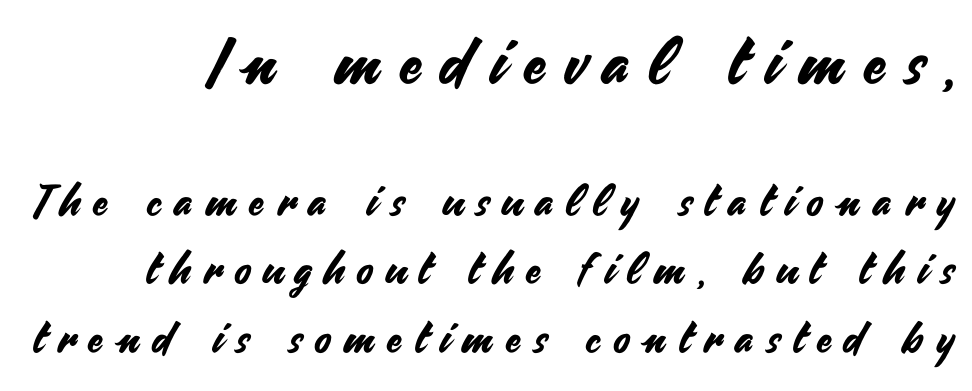
This sample has the flowing, uneven cadence of proportional lettering. The gap between lines stays unmarked. Successive baselines arrive at the customary interval. Letterform terminals end flat and unadorned throughout the passage.
